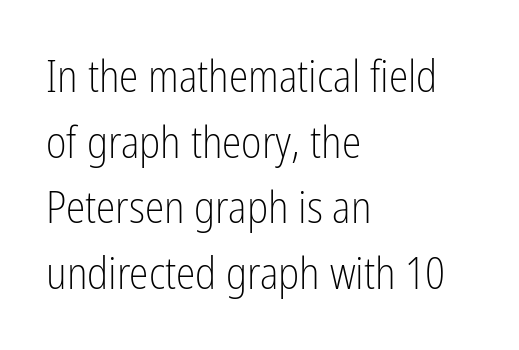
Q: Is the text bold? A: No.
Q: Is the text italic (slanted)? A: No, it is upright.
Q: Is the typeface a serif or a sans-serif typeface? A: Sans-serif.
Q: Is the text underlined? A: No.
Q: How is the paragraph aligned? A: Left-aligned.
Q: Is the spacing between letters normal or unusually wide? A: Normal.
Q: Is the spacing between lines tight, normal or loose? A: Normal.
Q: Width (condensed, normal, or wide)? A: Condensed.
Q: Stroke contrast? A: Low.
Q: x-height? A: Medium.
Q: Monospaced? A: No.
